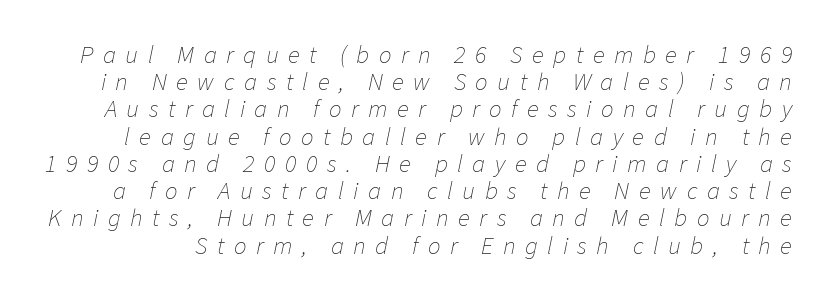
{"italic": "yes", "lean": "right", "slant_degrees": 11, "bold": "no", "underline": "no", "line_spacing": "tight", "line_spacing_ratio": 1.09, "letter_spacing": "wide", "letter_spacing_em": 0.38, "glyph_px": 25}
